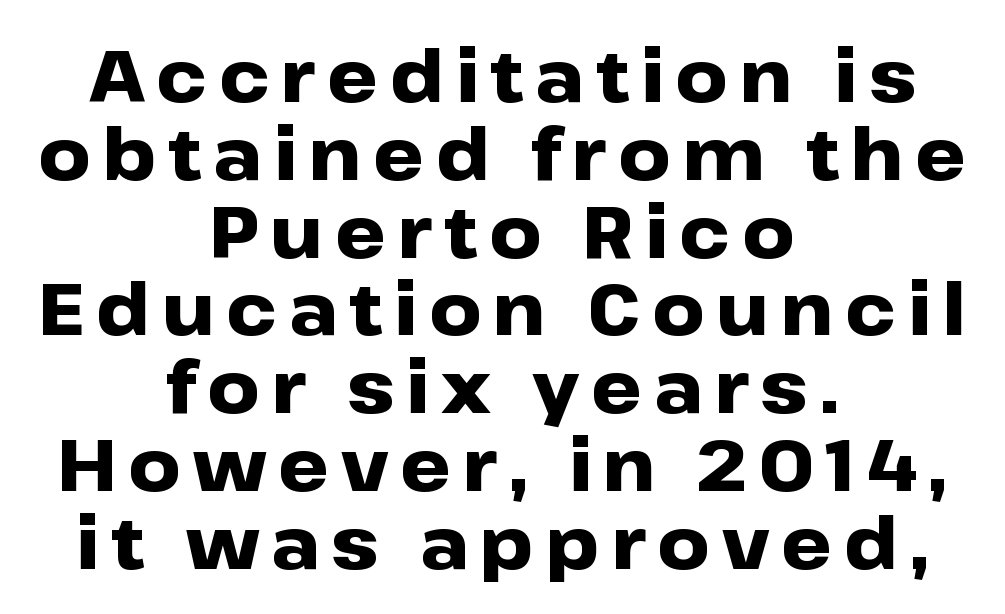
Set as a true bold cut, around the 700 mark. Rows of type sit shoulder to shoulder in the vertical direction. Proportional: the letters do not fall into vertical columns. Observe the absence of serifs on each vertical stroke in this sample. Descender tails drop into unmarked territory. In CSS terms this would be text-align: center.
